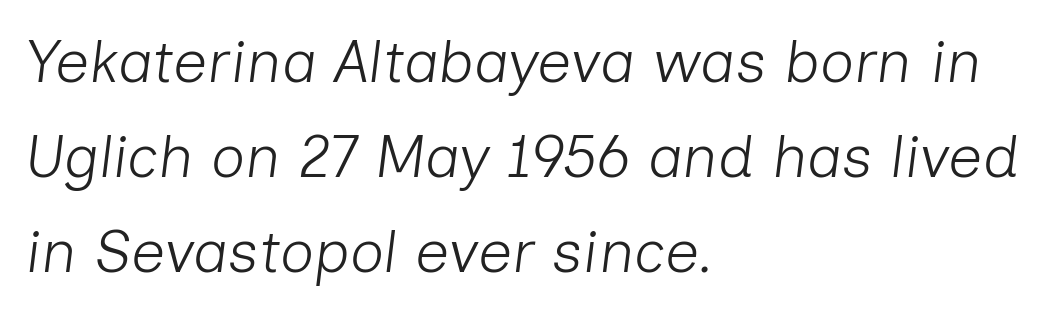
{"italic": "yes", "lean": "right", "slant_degrees": 7, "bold": "no", "weight": "light", "width": "normal", "stroke_contrast": "low", "x_height": "medium", "monospaced": "no", "underline": "no", "align": "left", "line_spacing": "normal", "line_spacing_ratio": 1.58, "letter_spacing": "normal", "letter_spacing_em": 0.0, "glyph_px": 60}
